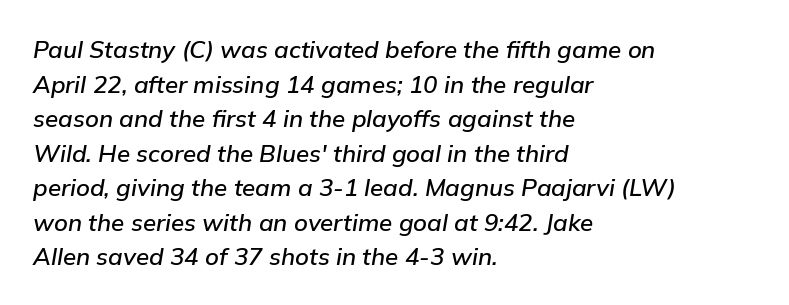
The image shows 24 px text type, italic (leaning right); set left-aligned, normal line spacing (1.44x), normal letter spacing, not underlined.
